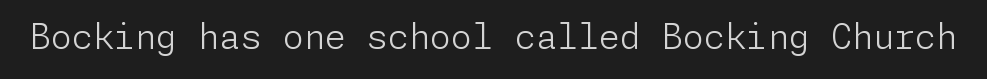
The image shows 34 px light sans-serif type, upright; set normal letter spacing, not underlined; low stroke contrast and a medium x-height.
